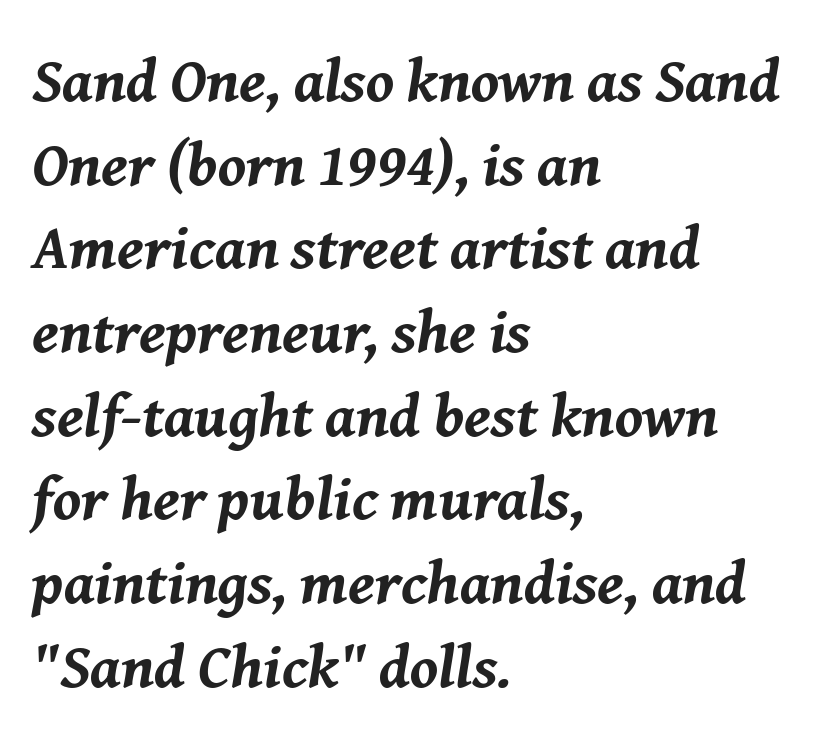
{"italic": "yes", "lean": "right", "slant_degrees": 8, "bold": "yes", "weight": "bold", "width": "normal", "stroke_contrast": "medium", "x_height": "medium", "monospaced": "no", "underline": "no", "align": "left", "line_spacing": "normal", "line_spacing_ratio": 1.35, "letter_spacing": "normal", "letter_spacing_em": 0.0, "glyph_px": 62}
